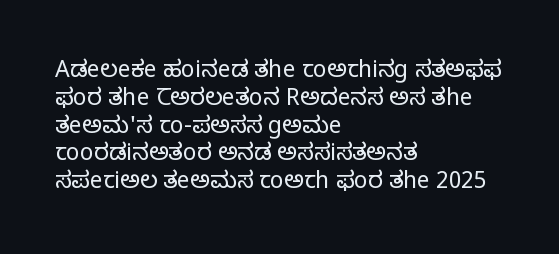
Italic: no, the glyphs are upright roman. Typeset ragged right — the left edge is the straight one. The gaps between neighbouring characters are ordinary and unremarkable. No letter is thick-stroked: the sample isn't bold. Lines of text with bare space underneath.
